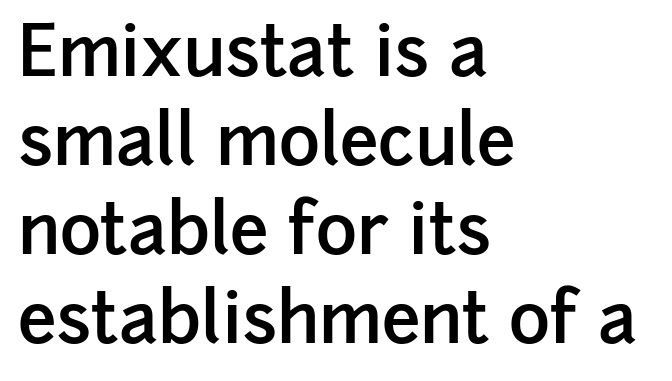
Q: Is the text bold? A: Semi-bold.
Q: Is the text italic (slanted)? A: No, it is upright.
Q: Is the typeface a serif or a sans-serif typeface? A: Sans-serif.
Q: Is the text underlined? A: No.
Q: How is the paragraph aligned? A: Left-aligned.
Q: Is the spacing between letters normal or unusually wide? A: Normal.
Q: Is the spacing between lines tight, normal or loose? A: Normal.
Q: Width (condensed, normal, or wide)? A: Normal.
Q: Stroke contrast? A: Low.
Q: x-height? A: Medium.
Q: Monospaced? A: No.
